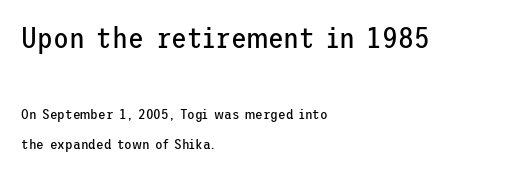
Regarding serifs, this sample does without them. Does extra space separate the letters? No, they use regular spacing. In terms of posture, this sample is upright. Compared with a centered layout, this one pins lines to the left instead.
